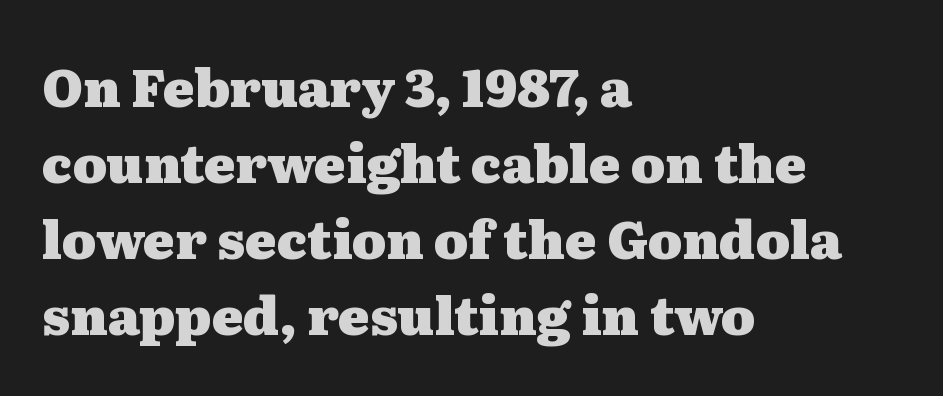
Italic? Not at all — the glyphs are vertical. Compared with typical paragraphs, the rows here are spaced about the same. The letterforms sit shoulder to shoulder at normal distance. The rendering uses a bold face; every stroke is thick and dark. Spacing verdict: proportional, widths tailored to each character.
